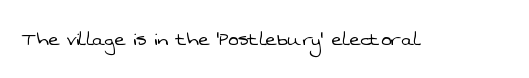
The image shows 24 px text type; set normal letter spacing, not underlined.
